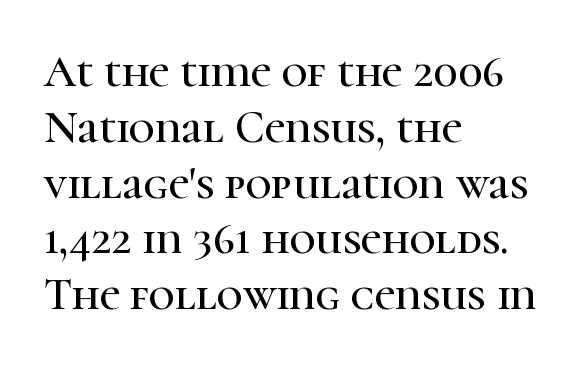
Q: Is the text italic (slanted)? A: No, it is upright.
Q: Is the typeface a serif or a sans-serif typeface? A: Serif.
Q: Is the text underlined? A: No.
Q: How is the paragraph aligned? A: Left-aligned.
Q: Is the spacing between letters normal or unusually wide? A: Normal.
Q: Width (condensed, normal, or wide)? A: Normal.
Q: Stroke contrast? A: High.
Q: x-height? A: Medium.
Q: Monospaced? A: No.
